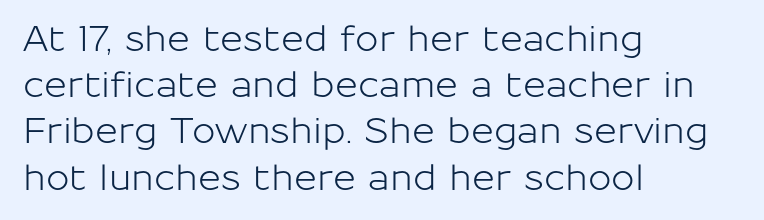
{"serif": "no", "italic": "no", "width": "normal", "stroke_contrast": "low", "x_height": "medium", "monospaced": "no", "underline": "no", "align": "left", "line_spacing": "normal", "line_spacing_ratio": 1.32, "letter_spacing": "normal", "letter_spacing_em": 0.0, "glyph_px": 35}
